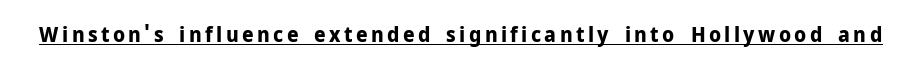
Q: Is the text bold? A: Yes.
Q: Is the text italic (slanted)? A: No, it is upright.
Q: Is the text underlined? A: Yes.
